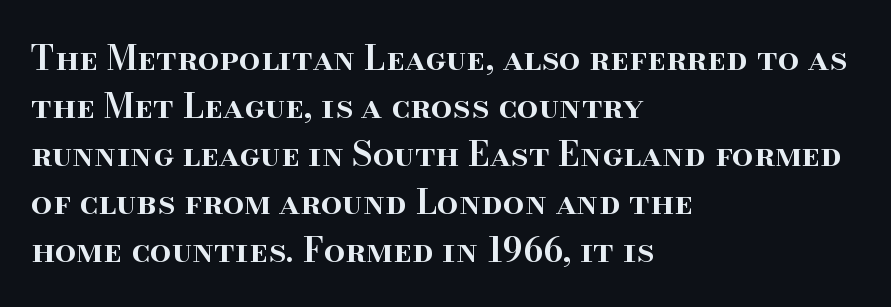
The image shows 34 px semibold serif type, upright; set left-aligned, normal line spacing (1.41x), normal letter spacing, not underlined; high stroke contrast and a small x-height.
